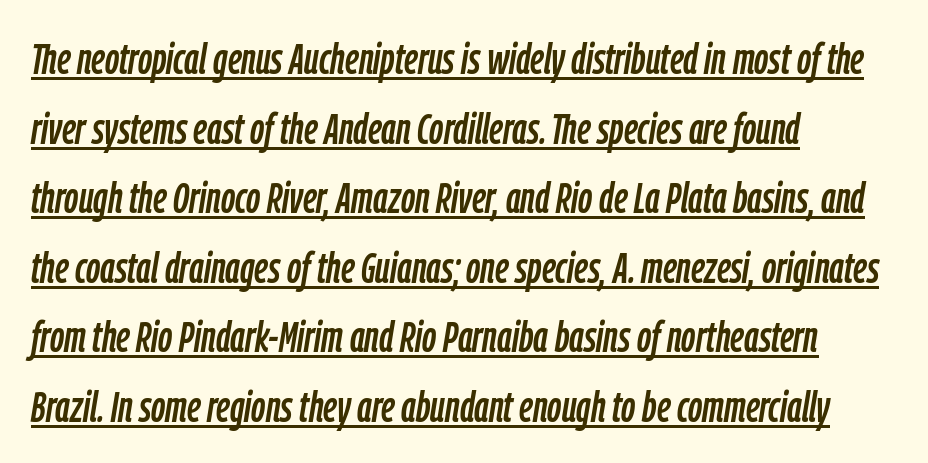
How are the letters spaced? Ordinarily, with no added tracking. The rendering uses natural spacing where letterforms have individual widths. The paragraph has a hard left edge and a soft right edge. The axis of the letterforms is tilted away from vertical. Quick note: interline space is typical.
